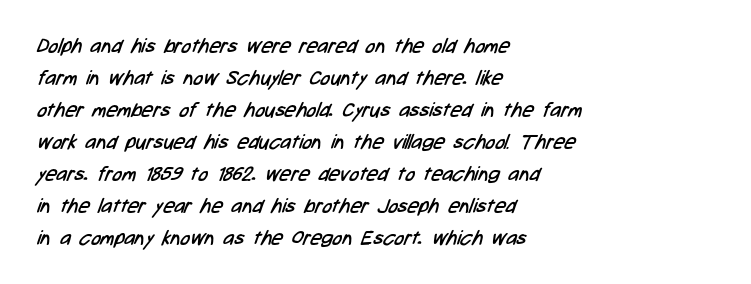
Q: Is the text bold? A: No.
Q: Is the text underlined? A: No.
Q: How is the paragraph aligned? A: Left-aligned.
Q: Is the spacing between letters normal or unusually wide? A: Normal.
Q: Is the spacing between lines tight, normal or loose? A: Normal.
